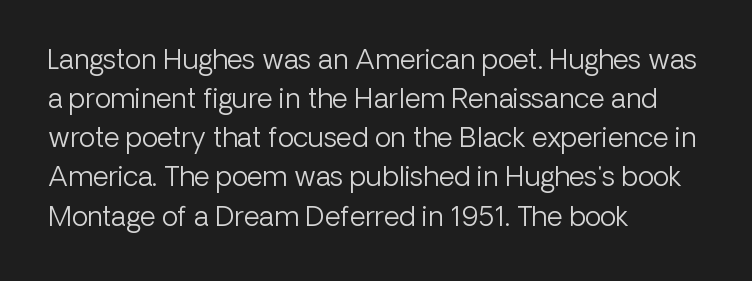
{"italic": "no", "bold": "no", "underline": "no", "align": "left", "line_spacing": "normal", "line_spacing_ratio": 1.45, "letter_spacing": "normal", "letter_spacing_em": 0.0, "glyph_px": 27}
